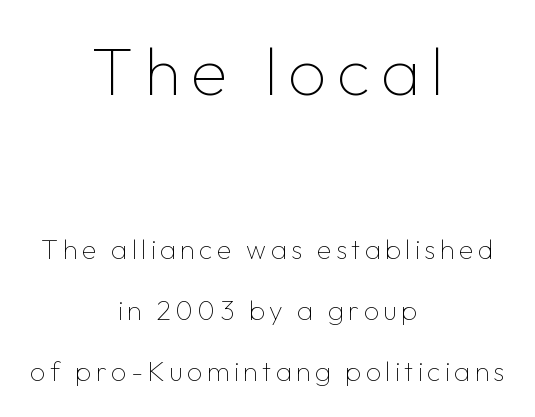
In CSS terms this would be text-align: center. Beneath every word, the page is bare. On a weight scale, this lands at 450 or below. Honestly, the rows look like they've been pulled way apart.
